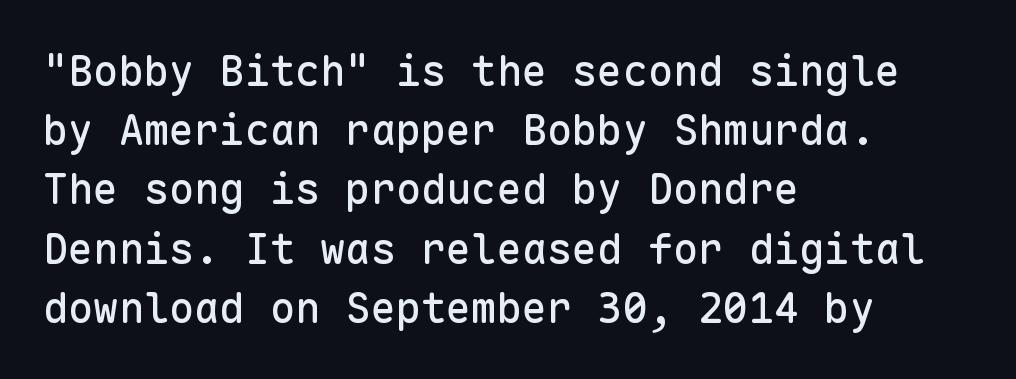
The image shows 42 px sans-serif type, upright, monospaced; set left-aligned, normal line spacing (1.41x), normal letter spacing, not underlined; low stroke contrast and a medium x-height.
